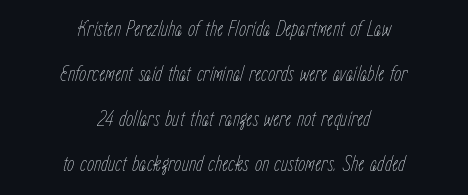
The image shows 23 px text type, italic (leaning right); set centered, loose line spacing (1.96x), normal letter spacing, not underlined.
